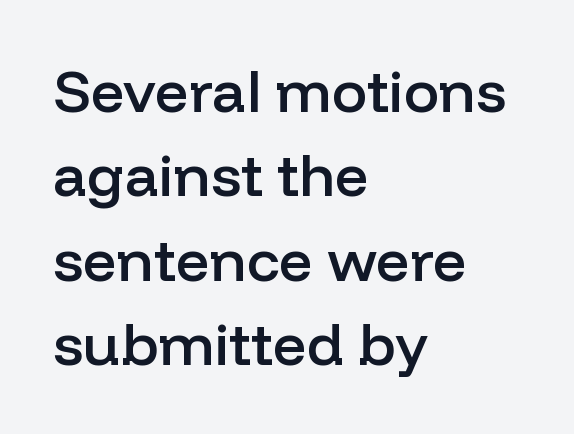
The image shows 59 px semibold sans-serif type, upright; set left-aligned, normal line spacing (1.43x), normal letter spacing, not underlined; low stroke contrast and a medium x-height.
